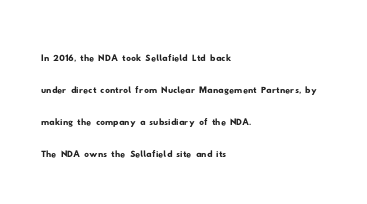
{"underline": "no", "align": "left", "line_spacing": "normal", "line_spacing_ratio": 1.34, "letter_spacing": "normal", "letter_spacing_em": 0.0, "glyph_px": 24}
